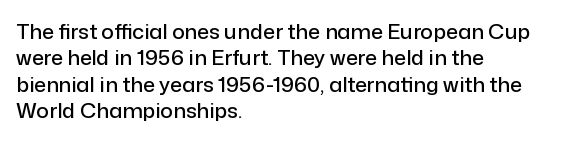
Q: Is the text italic (slanted)? A: No, it is upright.
Q: Is the text underlined? A: No.
Q: How is the paragraph aligned? A: Left-aligned.
Q: Is the spacing between letters normal or unusually wide? A: Normal.
Q: Is the spacing between lines tight, normal or loose? A: Normal.
